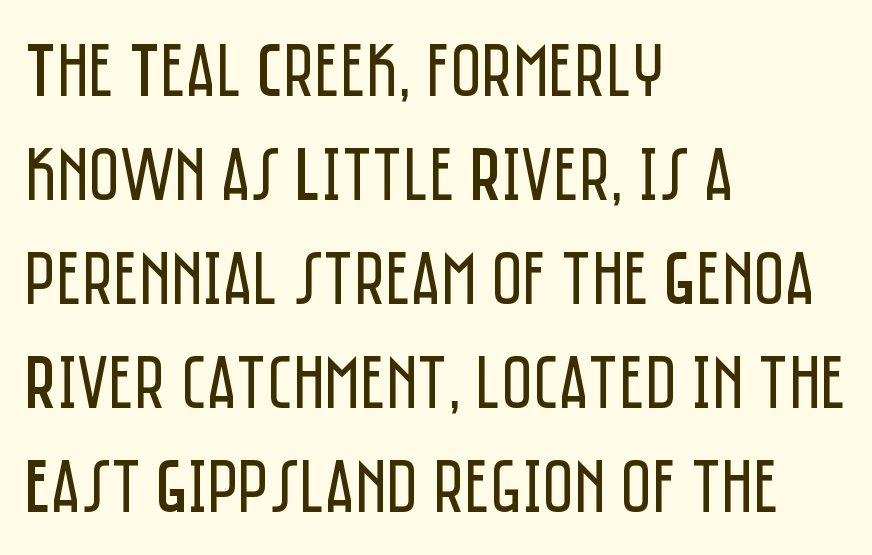
Q: Is the text bold? A: No.
Q: Is the text italic (slanted)? A: No, it is upright.
Q: Is the typeface a serif or a sans-serif typeface? A: Sans-serif.
Q: Is the text underlined? A: No.
Q: How is the paragraph aligned? A: Left-aligned.
Q: Is the spacing between letters normal or unusually wide? A: Normal.
Q: Is the spacing between lines tight, normal or loose? A: Normal.
Q: Width (condensed, normal, or wide)? A: Condensed.
Q: Stroke contrast? A: Low.
Q: x-height? A: Large.
Q: Monospaced? A: No.
